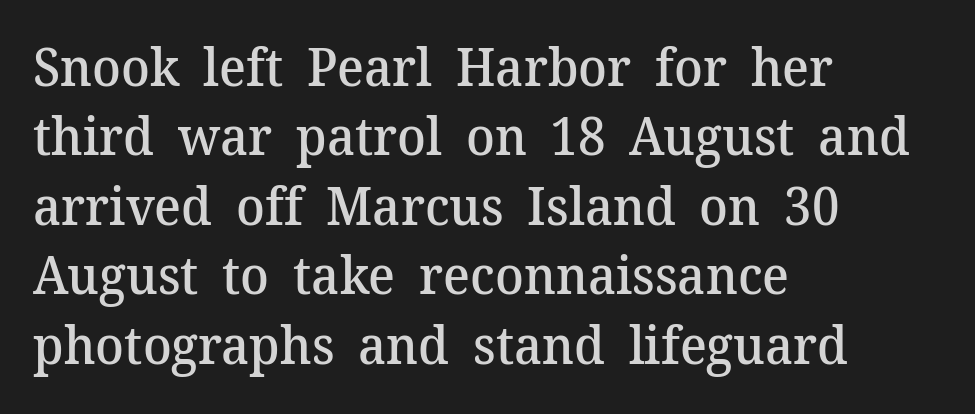
Q: Is the text bold? A: Semi-bold.
Q: Is the text italic (slanted)? A: No, it is upright.
Q: Is the typeface a serif or a sans-serif typeface? A: Serif.
Q: Is the text underlined? A: No.
Q: How is the paragraph aligned? A: Left-aligned.
Q: Is the spacing between letters normal or unusually wide? A: Normal.
Q: Is the spacing between lines tight, normal or loose? A: Normal.
Q: Width (condensed, normal, or wide)? A: Normal.
Q: Stroke contrast? A: Medium.
Q: x-height? A: Medium.
Q: Monospaced? A: No.
